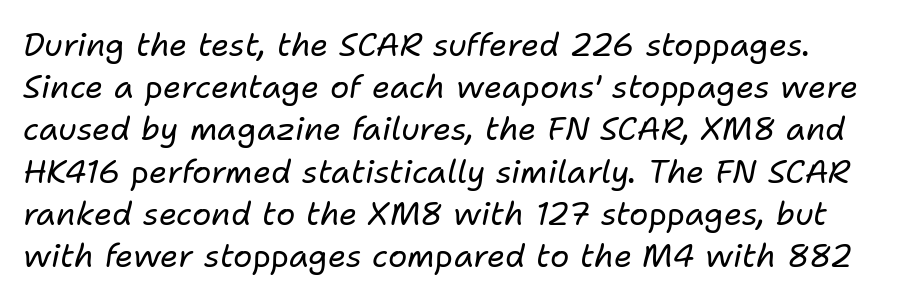
{"italic": "yes", "lean": "right", "slant_degrees": 11, "bold": "no", "weight": "regular", "width": "normal", "stroke_contrast": "low", "x_height": "medium", "monospaced": "no", "underline": "no", "line_spacing": "normal", "line_spacing_ratio": 1.32, "letter_spacing": "normal", "letter_spacing_em": 0.0, "glyph_px": 32}
